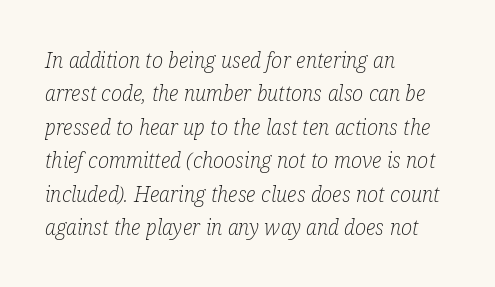
{"italic": "yes", "lean": "right", "slant_degrees": 12, "bold": "no", "underline": "no", "align": "left", "line_spacing": "normal", "line_spacing_ratio": 1.59, "letter_spacing": "normal", "letter_spacing_em": 0.0, "glyph_px": 21}
